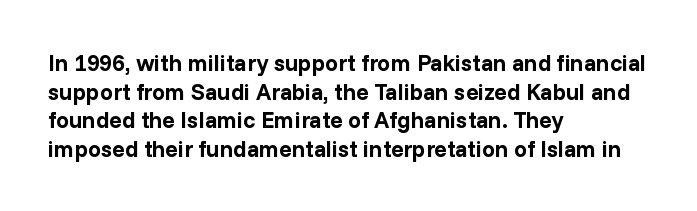
{"italic": "no", "bold": "yes", "underline": "no", "align": "left", "line_spacing_ratio": 1.24, "letter_spacing": "normal", "letter_spacing_em": 0.0, "glyph_px": 23}
